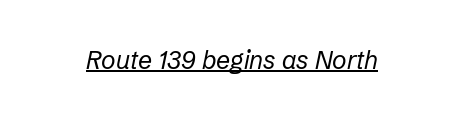
If you drew a line through each stem, it would be angled. Emphasis is given by a line drawn under the lettering. The weight tops out at a normal text grade. A typesetter would call this zero additional tracking.
